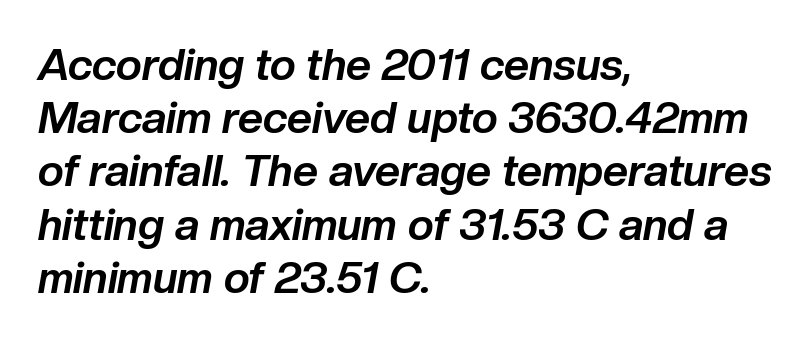
Q: Is the text bold? A: Yes.
Q: Is the text italic (slanted)? A: Yes, it leans right by about 10 degrees.
Q: Is the text underlined? A: No.
Q: How is the paragraph aligned? A: Left-aligned.
Q: Is the spacing between letters normal or unusually wide? A: Normal.
Q: Width (condensed, normal, or wide)? A: Normal.
Q: Stroke contrast? A: Low.
Q: x-height? A: Medium.
Q: Monospaced? A: No.
